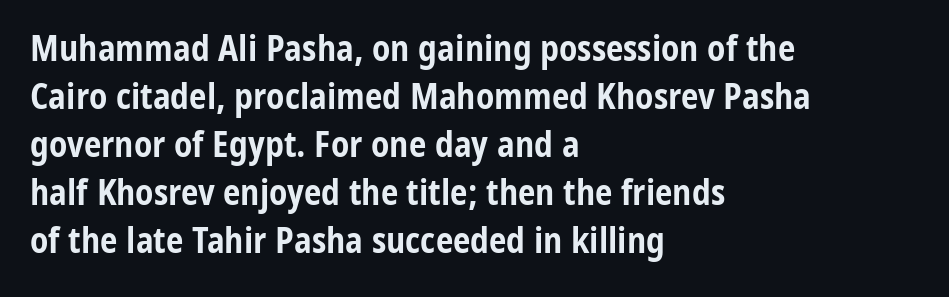
Q: Is the text bold? A: Yes.
Q: Is the text italic (slanted)? A: No, it is upright.
Q: Is the typeface a serif or a sans-serif typeface? A: Sans-serif.
Q: Is the text underlined? A: No.
Q: How is the paragraph aligned? A: Left-aligned.
Q: Is the spacing between letters normal or unusually wide? A: Normal.
Q: Is the spacing between lines tight, normal or loose? A: Normal.
Q: Width (condensed, normal, or wide)? A: Condensed.
Q: Stroke contrast? A: Low.
Q: x-height? A: Medium.
Q: Monospaced? A: No.
